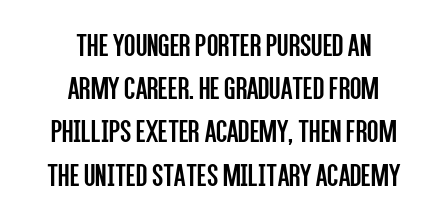
Q: Is the text bold? A: No.
Q: Is the text italic (slanted)? A: No, it is upright.
Q: Is the typeface a serif or a sans-serif typeface? A: Sans-serif.
Q: Is the text underlined? A: No.
Q: How is the paragraph aligned? A: Centered.
Q: Is the spacing between letters normal or unusually wide? A: Normal.
Q: Is the spacing between lines tight, normal or loose? A: Normal.
Q: Width (condensed, normal, or wide)? A: Condensed.
Q: Stroke contrast? A: Low.
Q: x-height? A: Large.
Q: Monospaced? A: No.
